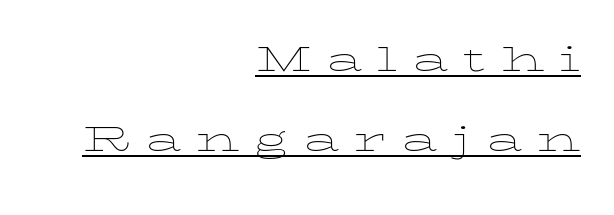
The image shows 45 px thin, wide type, upright; set right-aligned, line spacing 1.78x, unusually wide letter spacing (+0.33 em), underlined; low stroke contrast and a medium x-height.
